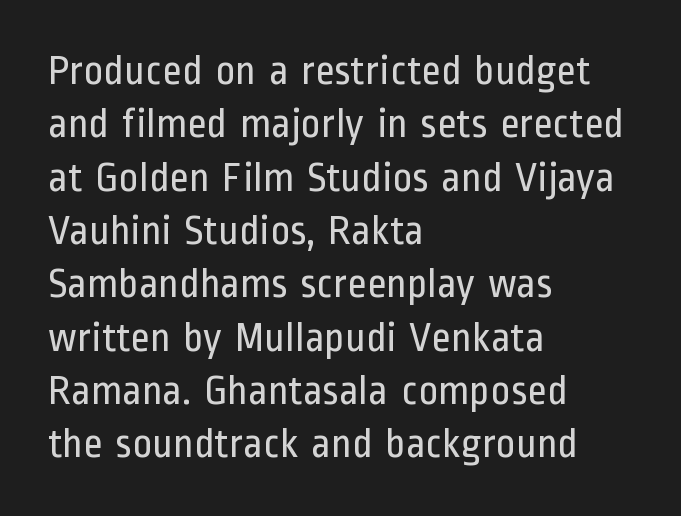
Q: Is the text bold? A: No.
Q: Is the text italic (slanted)? A: No, it is upright.
Q: Is the typeface a serif or a sans-serif typeface? A: Sans-serif.
Q: Is the text underlined? A: No.
Q: How is the paragraph aligned? A: Left-aligned.
Q: Is the spacing between letters normal or unusually wide? A: Normal.
Q: Is the spacing between lines tight, normal or loose? A: Normal.
Q: Width (condensed, normal, or wide)? A: Condensed.
Q: Stroke contrast? A: Low.
Q: x-height? A: Medium.
Q: Monospaced? A: No.
